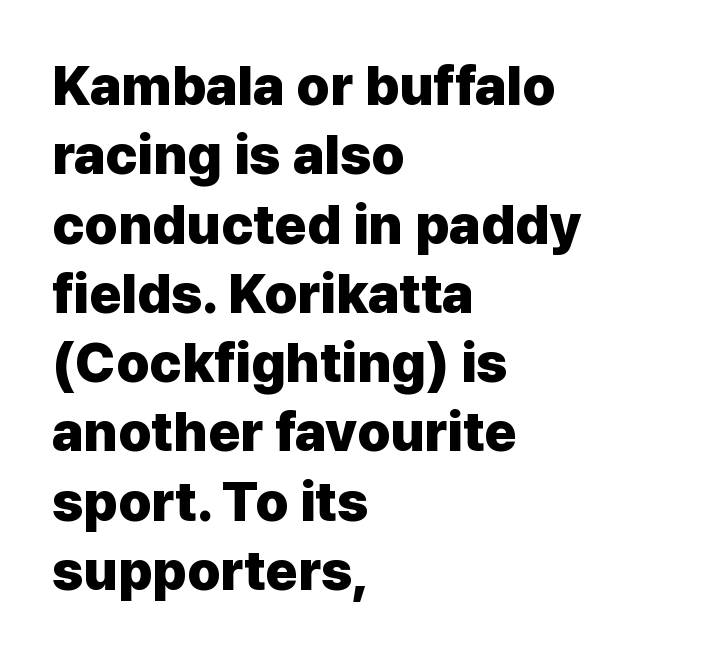
The image shows 55 px heavy sans-serif type, upright; set left-aligned, normal line spacing (1.26x), normal letter spacing, not underlined; low stroke contrast and a medium x-height.
